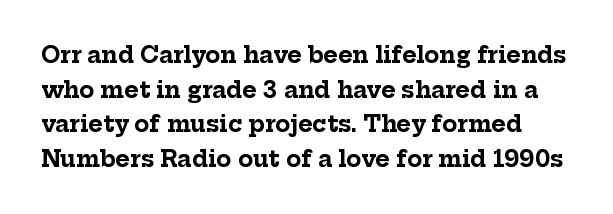
If you drew a line through each stem, it would be perfectly vertical. Does the leading feel generous? No, just average. Typesetter's note: full bold, strokes at maximum text heaviness. Is the letter spacing exaggerated? No — it looks like the ordinary default.
